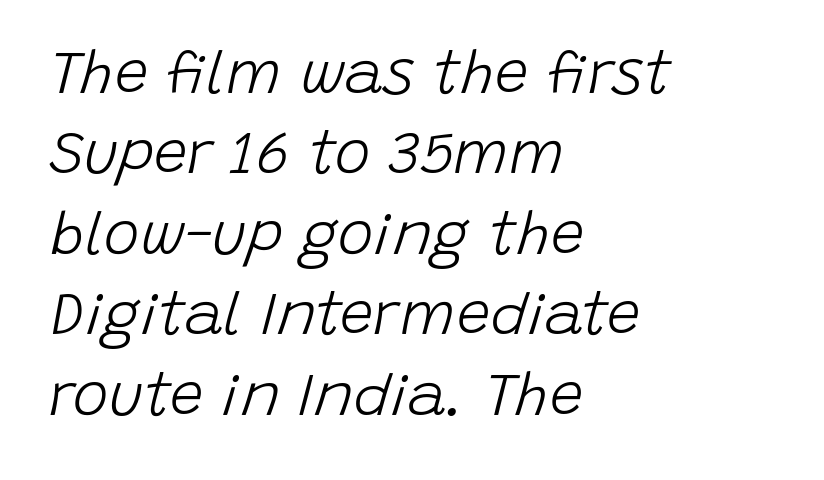
The face looks like a standard text weight, possibly lighter. The space beneath each line is pristine and unruled. The tracking reads as untouched default to a designer's eye. This sample is left-justified, so line endings fall wherever the words run out.
